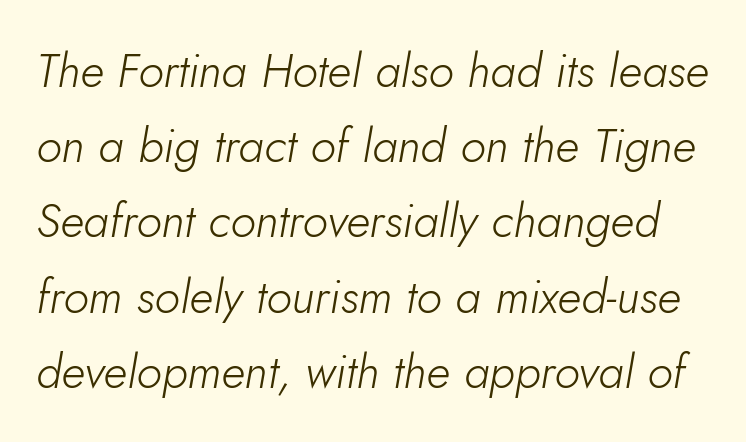
One glance says typical: line gaps are just what's usual. Has an underline been added? It has not. Look at the tracking — it's just the regular setting, nothing added. No chunkiness to these letters — they're not bold.
